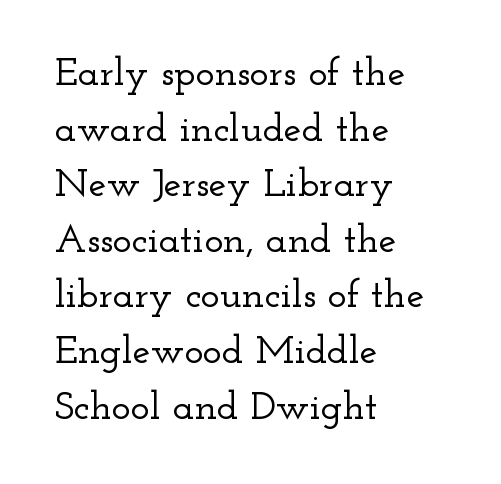
Q: Is the text italic (slanted)? A: No, it is upright.
Q: Is the typeface a serif or a sans-serif typeface? A: Serif.
Q: Is the text underlined? A: No.
Q: How is the paragraph aligned? A: Left-aligned.
Q: Is the spacing between letters normal or unusually wide? A: Normal.
Q: Is the spacing between lines tight, normal or loose? A: Normal.
Q: Width (condensed, normal, or wide)? A: Wide.
Q: Stroke contrast? A: Low.
Q: x-height? A: Small.
Q: Monospaced? A: No.
